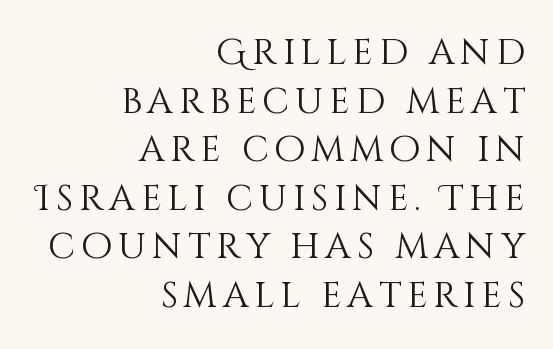
Is there much room between lines? A standard amount, neither cramped nor airy. The rendering uses natural spacing where letterforms have individual widths. Weight class: somewhere from thin through regular. These lines are set flush right with a ragged left edge.
